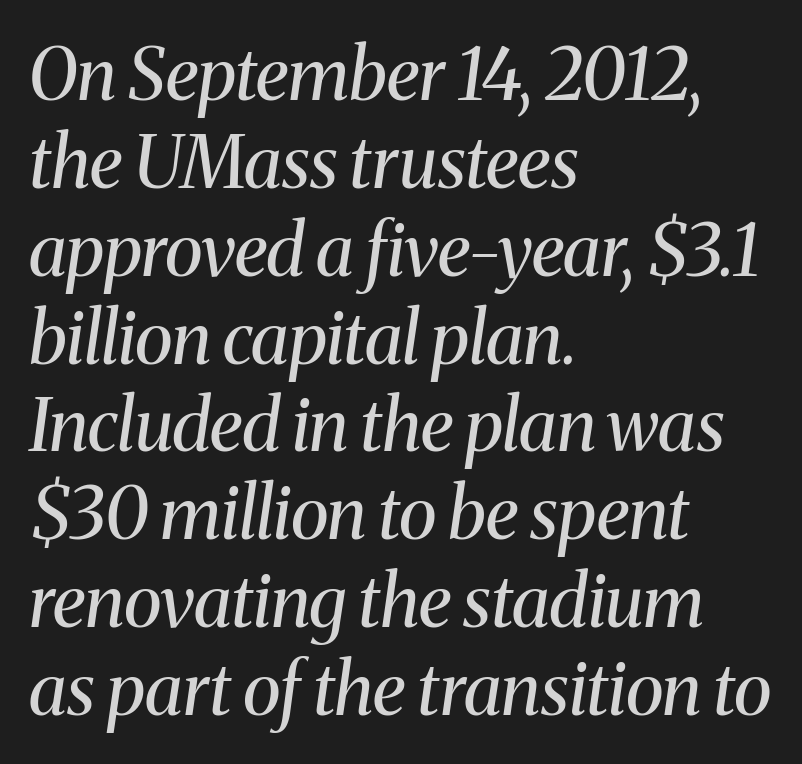
{"serif": "yes", "italic": "yes", "lean": "right", "slant_degrees": 8, "bold": "no", "weight": "regular", "width": "normal", "stroke_contrast": "medium", "x_height": "medium", "monospaced": "no", "underline": "no", "align": "left", "line_spacing_ratio": 1.22, "letter_spacing": "normal", "letter_spacing_em": 0.0, "glyph_px": 72}
